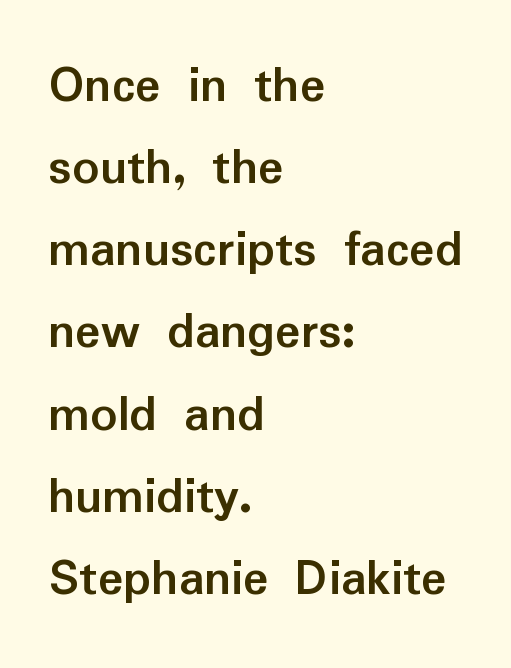
Q: Is the text bold? A: Yes.
Q: Is the text italic (slanted)? A: No, it is upright.
Q: Is the typeface a serif or a sans-serif typeface? A: Sans-serif.
Q: Is the text underlined? A: No.
Q: How is the paragraph aligned? A: Left-aligned.
Q: Is the spacing between letters normal or unusually wide? A: Normal.
Q: Is the spacing between lines tight, normal or loose? A: Normal.
Q: Width (condensed, normal, or wide)? A: Normal.
Q: Stroke contrast? A: Low.
Q: x-height? A: Medium.
Q: Monospaced? A: No.
